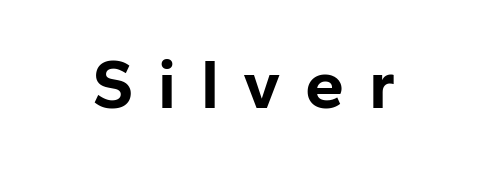
{"serif": "no", "italic": "no", "bold": "yes", "weight": "bold", "width": "normal", "stroke_contrast": "low", "x_height": "medium", "monospaced": "no", "underline": "no", "letter_spacing": "wide", "letter_spacing_em": 0.35, "glyph_px": 70}
